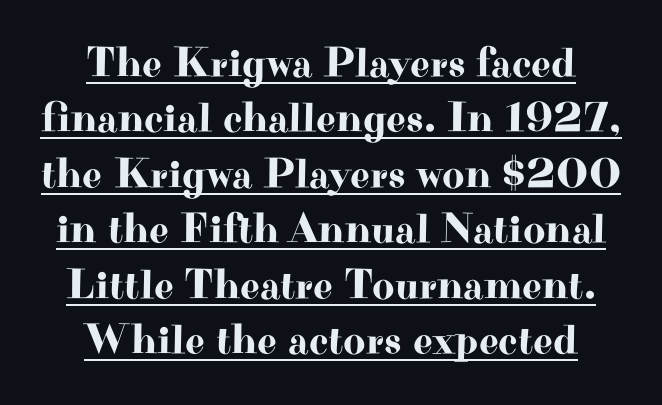
The image shows 43 px wide serif type, upright; set centered, normal line spacing (1.29x), normal letter spacing, underlined; high stroke contrast and a small x-height.
